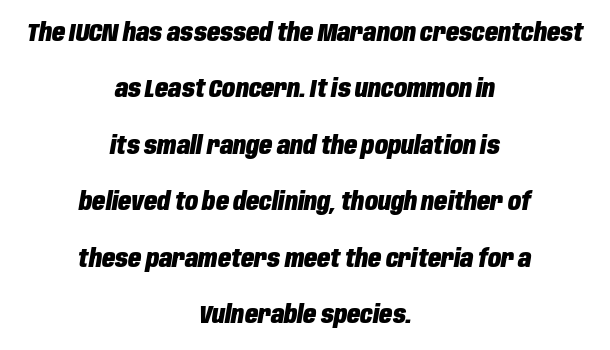
Caption: multi-line text, centered on the measure. Compared with ordinary roman type, these characters are visibly tilted. Rows of type keep a wide berth in the vertical direction. The gap between lines stays unmarked. A dark, heavy texture on the line: the type is bold.
